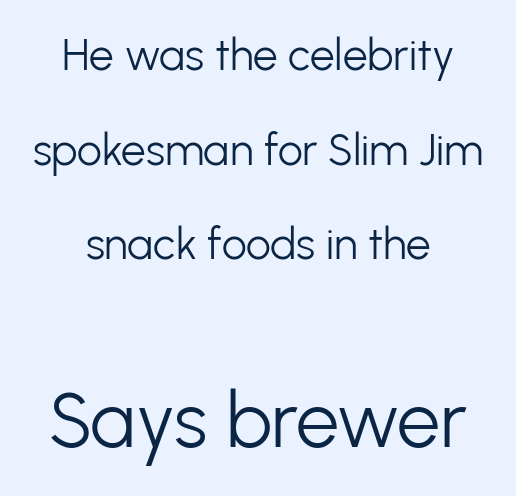
The image shows 77 px light sans-serif type, upright; set centered, loose line spacing (2.15x), normal letter spacing, not underlined; the second (bottom) block is 1.75x larger; low stroke contrast and a medium x-height.
